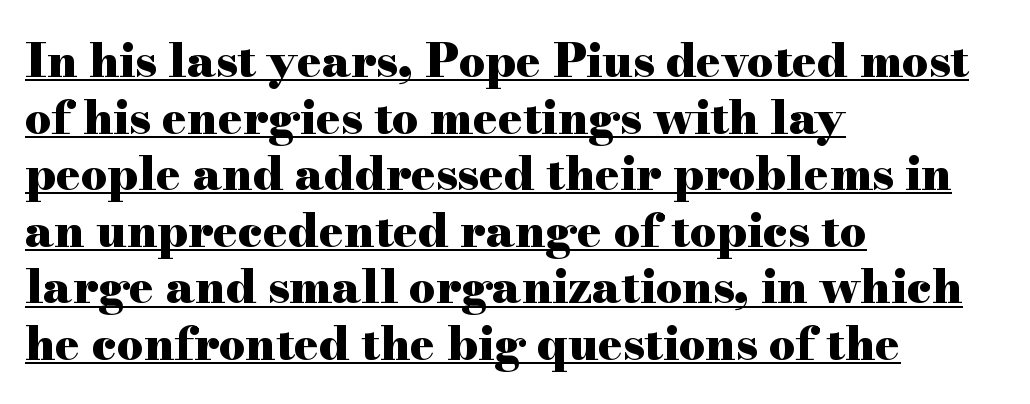
The image shows 46 px heavy, wide serif type, upright; set left-aligned, line spacing 1.23x, normal letter spacing, underlined; high stroke contrast and a small x-height.
